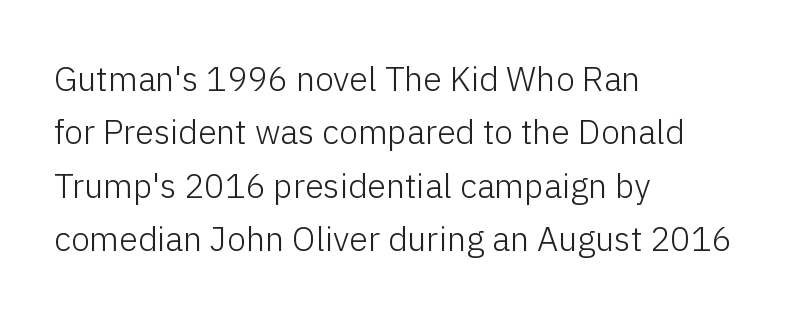
Q: Is the text bold? A: No.
Q: Is the text italic (slanted)? A: No, it is upright.
Q: Is the typeface a serif or a sans-serif typeface? A: Sans-serif.
Q: Is the text underlined? A: No.
Q: How is the paragraph aligned? A: Left-aligned.
Q: Is the spacing between letters normal or unusually wide? A: Normal.
Q: Is the spacing between lines tight, normal or loose? A: Normal.
Q: Width (condensed, normal, or wide)? A: Normal.
Q: Stroke contrast? A: Low.
Q: x-height? A: Medium.
Q: Monospaced? A: No.
